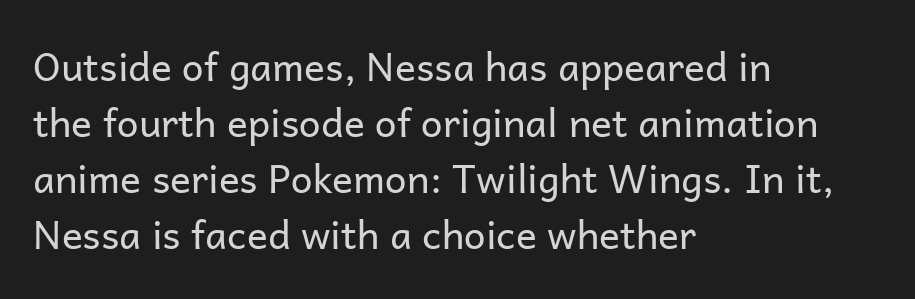
Q: Is the text bold? A: No.
Q: Is the text italic (slanted)? A: No, it is upright.
Q: Is the typeface a serif or a sans-serif typeface? A: Sans-serif.
Q: Is the text underlined? A: No.
Q: How is the paragraph aligned? A: Left-aligned.
Q: Is the spacing between letters normal or unusually wide? A: Normal.
Q: Is the spacing between lines tight, normal or loose? A: Normal.
Q: Width (condensed, normal, or wide)? A: Normal.
Q: Stroke contrast? A: Low.
Q: x-height? A: Medium.
Q: Monospaced? A: No.
